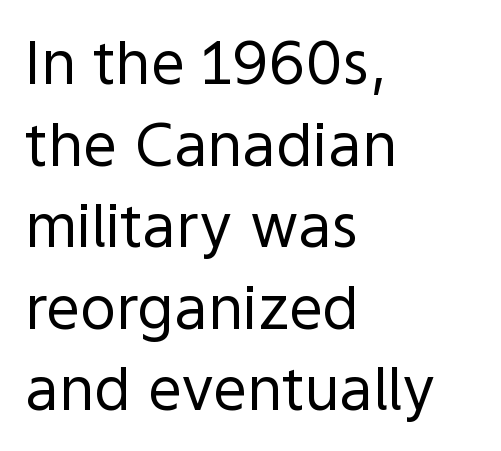
{"serif": "no", "italic": "no", "bold": "no", "weight": "regular", "width": "normal", "x_height": "medium", "monospaced": "no", "underline": "no", "align": "left", "line_spacing": "normal", "line_spacing_ratio": 1.36, "letter_spacing": "normal", "letter_spacing_em": 0.0, "glyph_px": 60}
